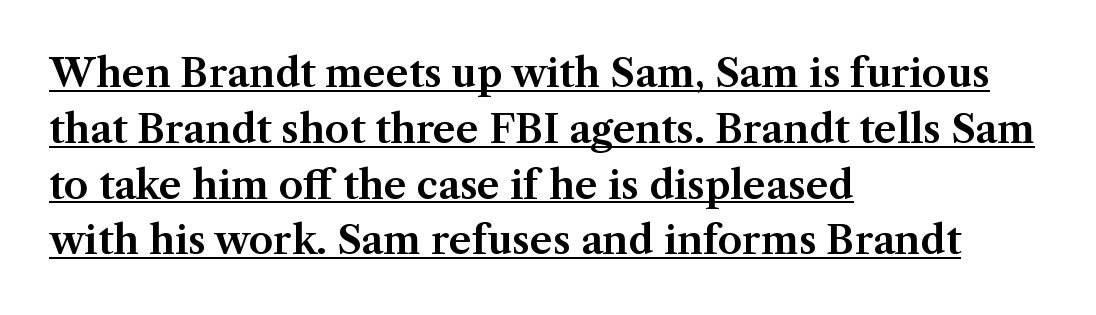
Q: Is the text italic (slanted)? A: No, it is upright.
Q: Is the typeface a serif or a sans-serif typeface? A: Serif.
Q: Is the text underlined? A: Yes.
Q: How is the paragraph aligned? A: Left-aligned.
Q: Is the spacing between letters normal or unusually wide? A: Normal.
Q: Is the spacing between lines tight, normal or loose? A: Normal.
Q: Width (condensed, normal, or wide)? A: Normal.
Q: Stroke contrast? A: Medium.
Q: x-height? A: Medium.
Q: Monospaced? A: No.
